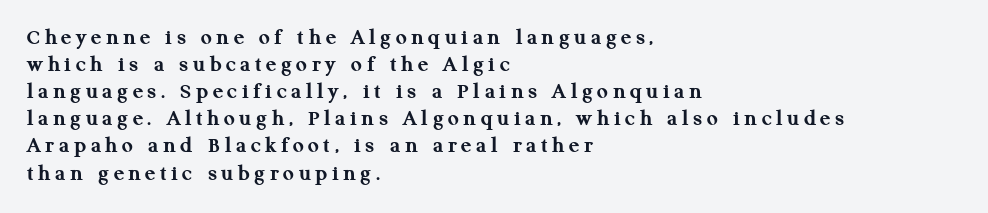
Plain, unruled lines of type. A typesetter would mark this as roman, not italic. The paragraph shown leans on its left margin. If you measured baseline to baseline, you'd find a short distance. Summary of weight: heavy, a full bold.
